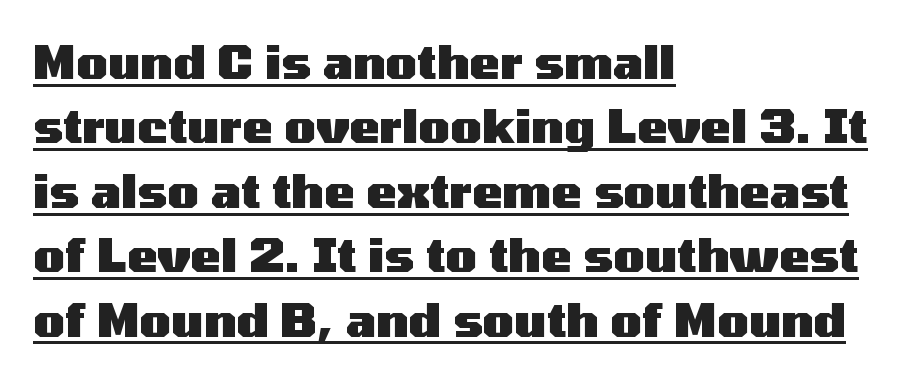
The passage shown is underscored from start to finish. Is this a fixed-width face? No — the glyphs have proportional, varying widths. In terms of leading, this rendering sits right in the middle. Each line starts at the same left margin while the right side varies. Notice how the stems are strictly vertical — no italics here. The rendering shows plain stroke endings on the letterforms — a sans-serif design.
